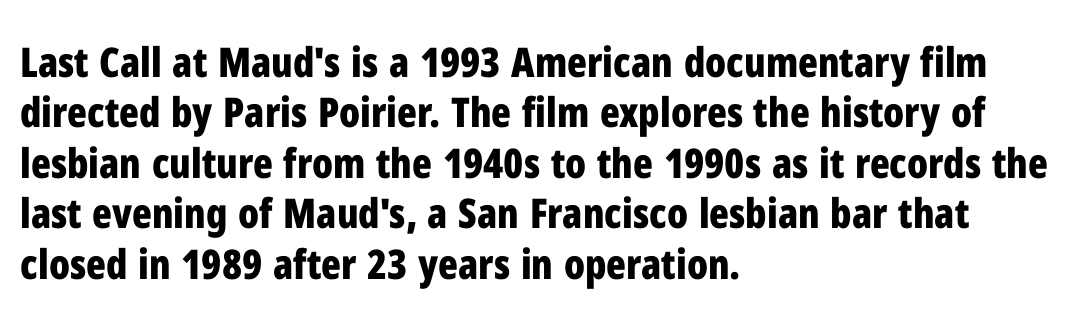
{"serif": "no", "italic": "no", "bold": "yes", "weight": "bold", "width": "condensed", "stroke_contrast": "low", "x_height": "medium", "monospaced": "no", "underline": "no", "align": "left", "line_spacing_ratio": 1.23, "letter_spacing": "normal", "letter_spacing_em": 0.0, "glyph_px": 41}
